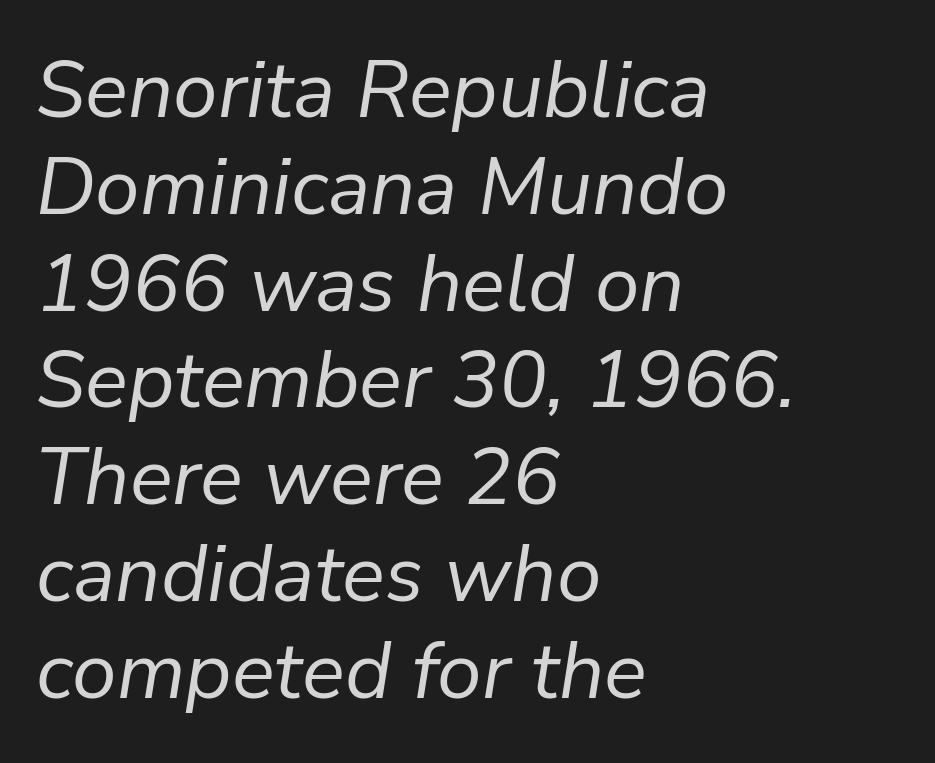
Proportional: the letters do not fall into vertical columns. Just letters on the line, the space beneath them empty. Horizontal alignment here is leftward, the default for most running prose. If you drew a line through each stem, it would be angled. The face used here is rendered with its standard letterfit. Vertical stems look standard width or narrower in stroke.
